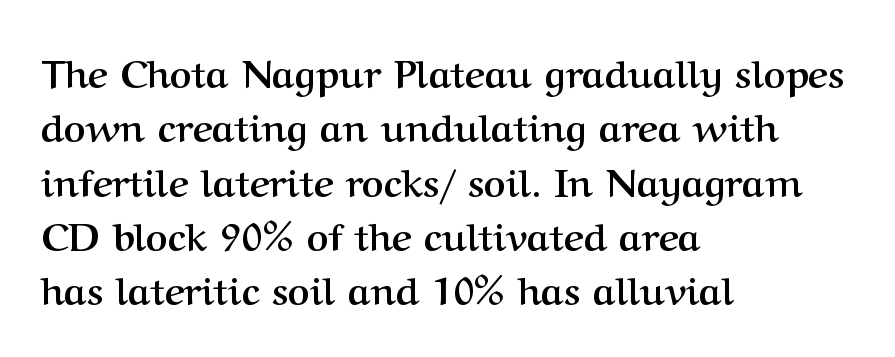
Weight check: bold — yes, fully. The specimen reads as upright at a glance. Words appear dense and cohesive because spacing is normal. Spacing verdict: proportional, widths tailored to each character. How would I describe the line gaps? Plain and ordinary.
